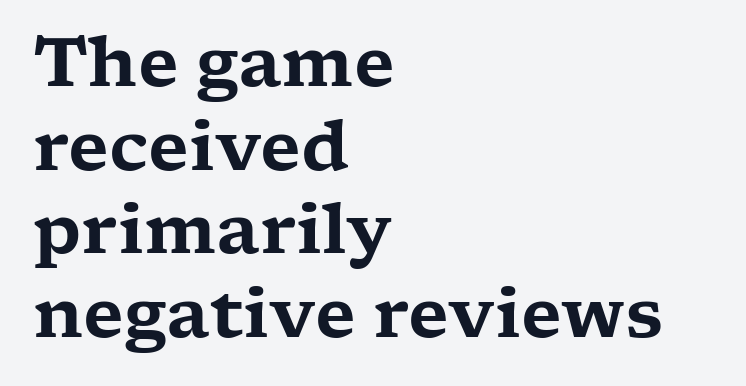
Inter-character spacing is left at the font's built-in metrics. The words here are not underlined. Does the type have serifs? Yes, each stem ends in a small foot. Varying glyph widths throughout — classic text-font behaviour.
